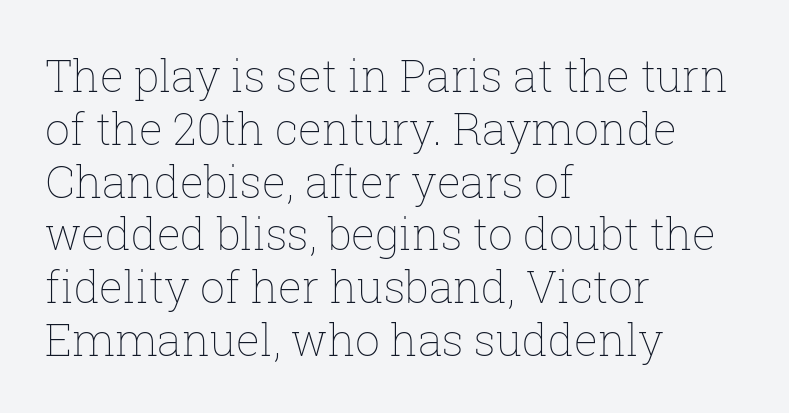
Honestly, there is no underline to notice here at all. The typeface has the unassuming heft of standard copy or less. The letters stand upright; this is a roman face. The tracking reads as untouched default to a designer's eye.
